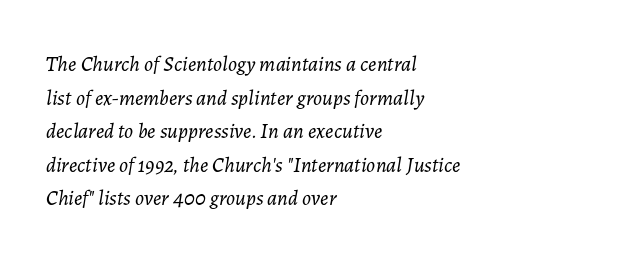
Does the copy run flush right? No — it runs flush left. In terms of letterspacing, this is plain default setting. Plain, unruled lines of type. This is not heavy type; no bold has been used. Leading: standard. Notice how the stems are inclined rather than vertical — that's the hallmark of italics.
